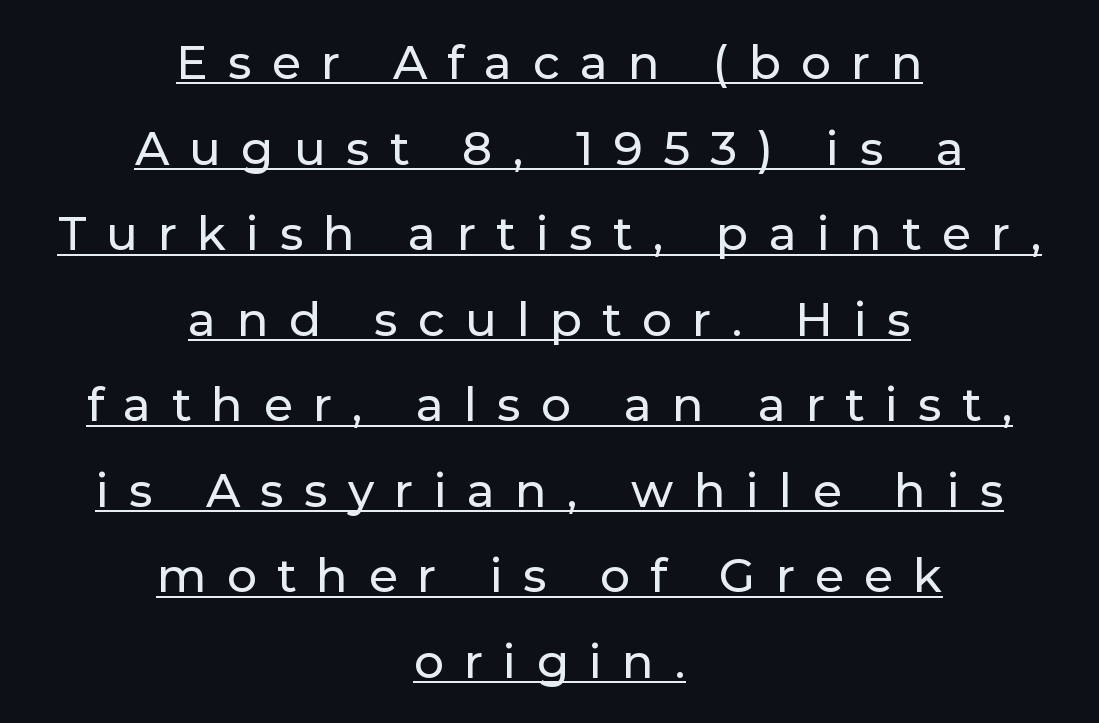
{"serif": "no", "italic": "no", "width": "normal", "stroke_contrast": "low", "x_height": "medium", "monospaced": "no", "underline": "yes", "align": "center", "line_spacing_ratio": 1.82, "letter_spacing": "wide", "letter_spacing_em": 0.43, "glyph_px": 47}
